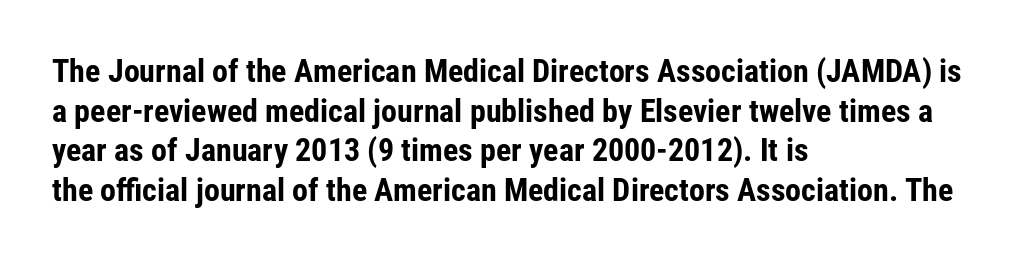
The rendering anchors every line to the left-hand side. Plain, unruled lines of type. These lines were composed using upright roman letters. Stroke terminals: plain, sans-serif. Looks like regular typesetting: each glyph gets only the width it needs. On the weight axis this lands at bold, roughly 700.
